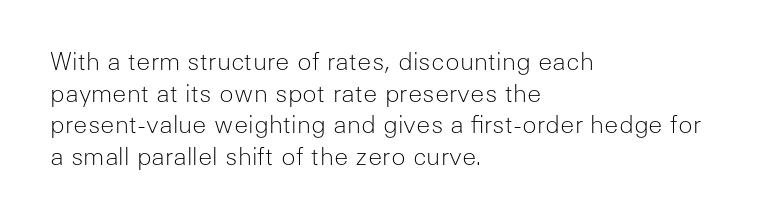
Q: Is the text bold? A: No.
Q: Is the text italic (slanted)? A: No, it is upright.
Q: Is the text underlined? A: No.
Q: How is the paragraph aligned? A: Left-aligned.
Q: Is the spacing between letters normal or unusually wide? A: Normal.
Q: Is the spacing between lines tight, normal or loose? A: Normal.
